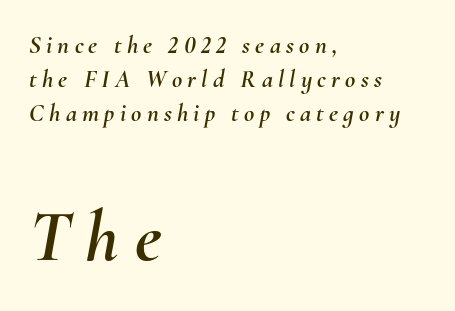
The emphasis by scale lands on block number two, below. The whole block is typeset with a tilt. Character widths vary here, with narrow letters taking less room than wide ones. If you drew a ruler down the left edge, every line would touch it. Words float on clear page, feet unadorned.
